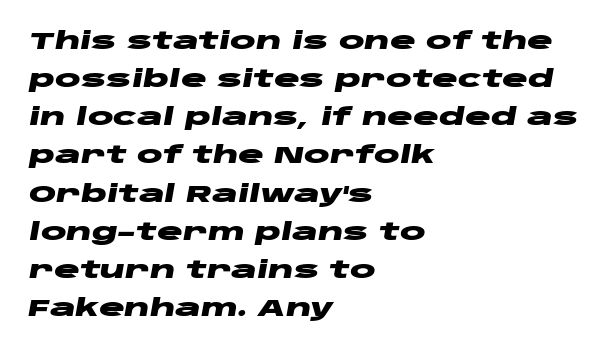
{"italic": "yes", "lean": "right", "slant_degrees": 10, "bold": "yes", "underline": "no", "align": "left", "line_spacing": "normal", "line_spacing_ratio": 1.59, "letter_spacing": "normal", "letter_spacing_em": 0.0, "glyph_px": 24}
